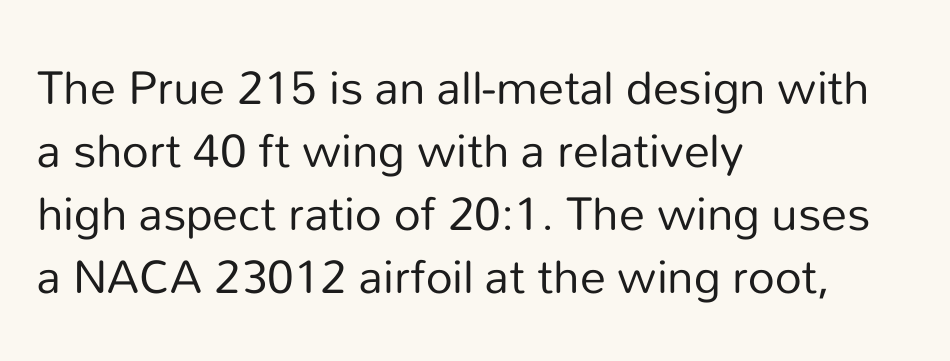
{"serif": "no", "italic": "no", "bold": "no", "weight": "regular", "width": "normal", "stroke_contrast": "low", "x_height": "medium", "monospaced": "no", "underline": "no", "align": "left", "line_spacing_ratio": 1.21, "letter_spacing": "normal", "letter_spacing_em": 0.0, "glyph_px": 52}
